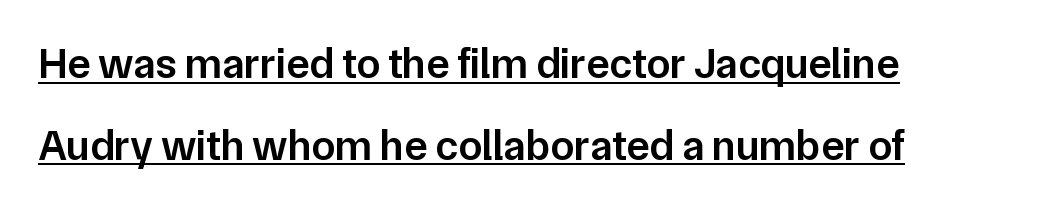
{"serif": "no", "italic": "no", "bold": "semi", "weight": "semibold", "width": "normal", "stroke_contrast": "low", "x_height": "medium", "monospaced": "no", "underline": "yes", "align": "left", "line_spacing": "loose", "line_spacing_ratio": 1.9, "letter_spacing": "normal", "letter_spacing_em": 0.0, "glyph_px": 43}
